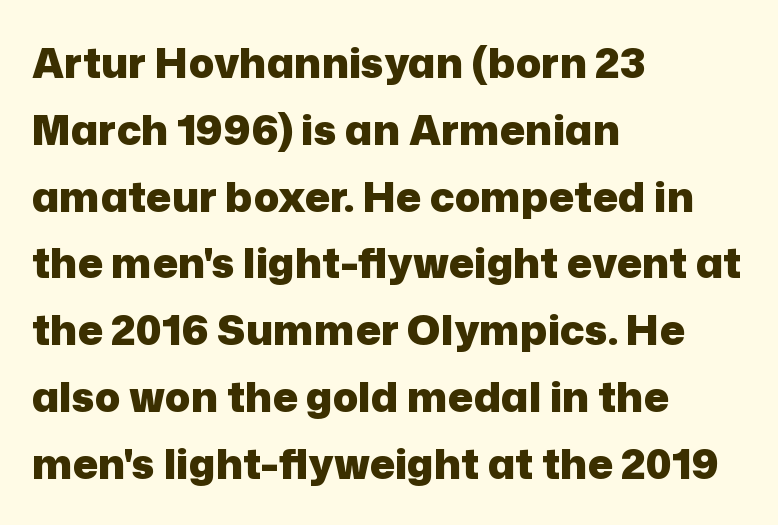
Tracking here is standard; glyphs follow each other at the usual distance. Line spacing here is normal. If you drew a line through each stem, it would be perfectly vertical. The specimen omits any rule beneath the text block's lines.
